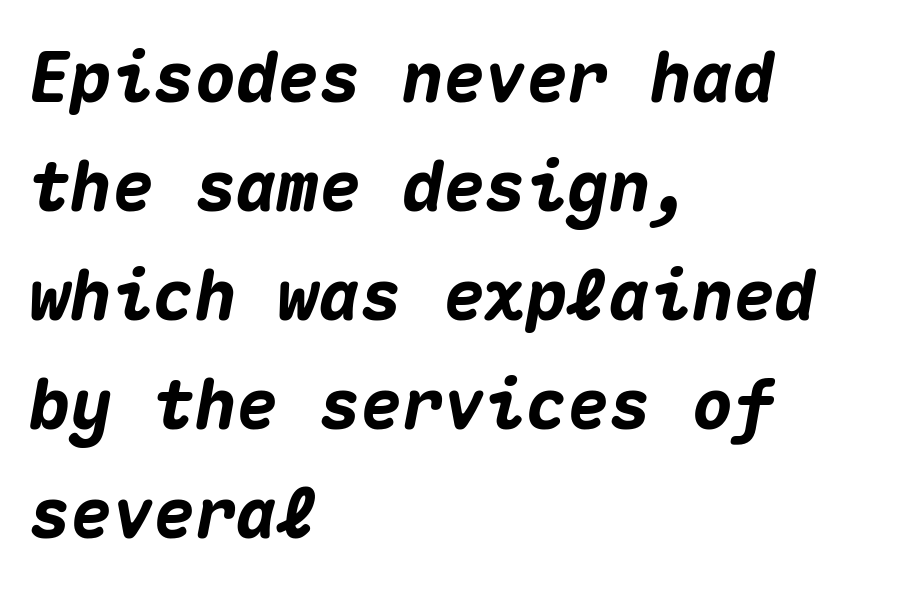
The font's italic variant was chosen for this text. Casual observation: everything's shoved over to the left. No extra tracking has been applied to these lines. A bare baseline throughout the passage. Each new line begins a customary step beneath the previous one. Heft: maximum for text — a bold.
